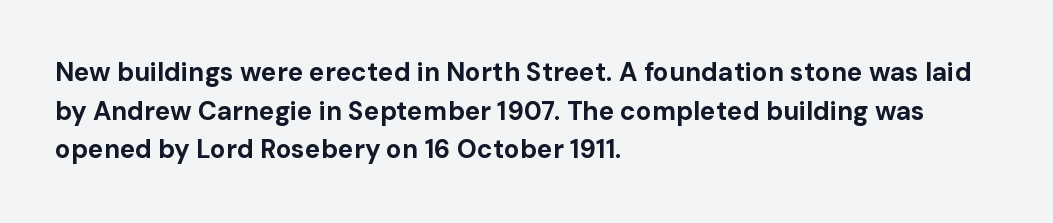
Q: Is the text bold? A: Yes.
Q: Is the text italic (slanted)? A: No, it is upright.
Q: Is the text underlined? A: No.
Q: How is the paragraph aligned? A: Left-aligned.
Q: Is the spacing between letters normal or unusually wide? A: Normal.
Q: Is the spacing between lines tight, normal or loose? A: Normal.
